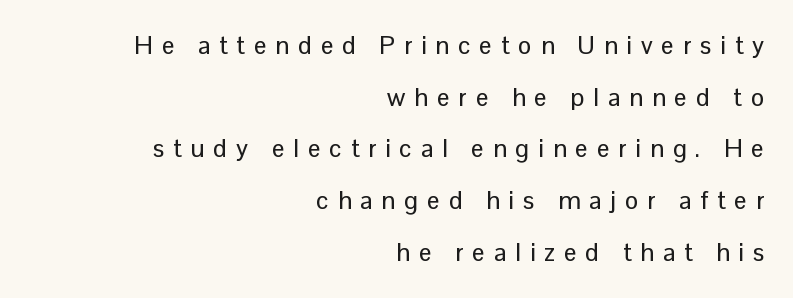
Display-style spreading of the glyphs; the letterfit is very open. In CSS terms this would be text-align: right. When letters stand straight like this, we call the style roman or upright. Letters rest on an invisible, unmarked baseline. Successive baselines arrive slowly, with a big drop between each.
